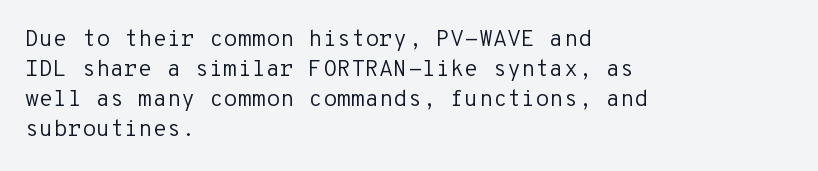
{"italic": "no", "bold": "no", "underline": "no", "align": "left", "line_spacing": "normal", "line_spacing_ratio": 1.31, "letter_spacing": "normal", "letter_spacing_em": 0.0, "glyph_px": 23}
